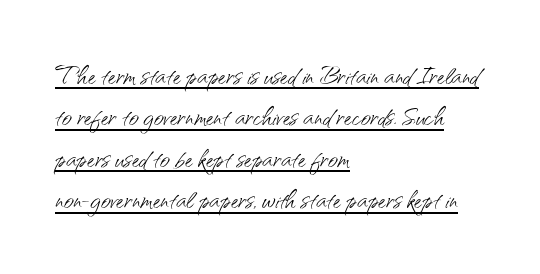
{"serif": "no", "bold": "no", "weight": "light", "width": "normal", "stroke_contrast": "medium", "x_height": "small", "monospaced": "no", "underline": "yes", "align": "left", "line_spacing_ratio": 1.22, "letter_spacing": "normal", "letter_spacing_em": 0.0, "glyph_px": 34}
